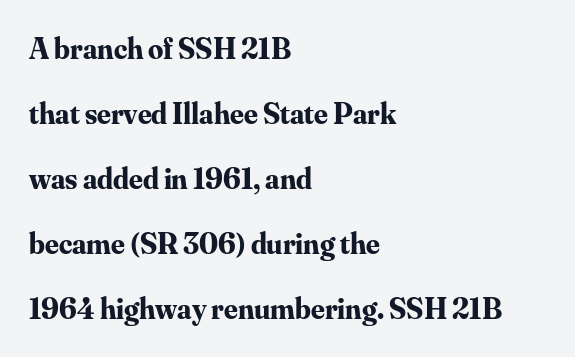
This rendering uses left alignment, leaving the right contour irregular. Vertically, the passage feels expansive, rows floating well apart. The letters sit at their default tracking, neither squeezed nor spread. Posture: straight, roman, zero tilt.
